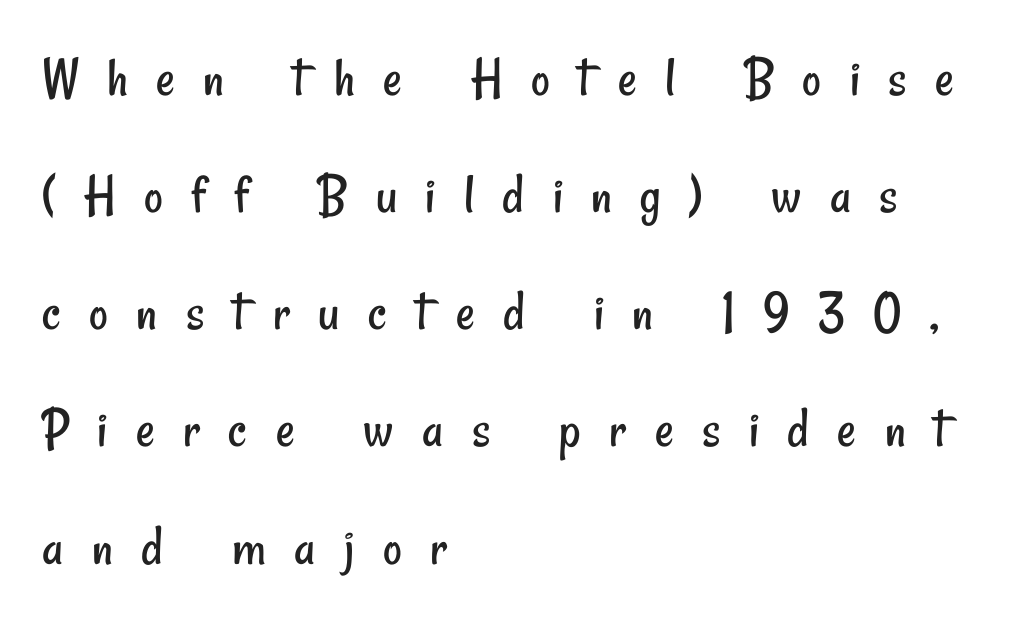
{"serif": "no", "bold": "no", "weight": "regular", "width": "condensed", "stroke_contrast": "low", "x_height": "small", "monospaced": "no", "underline": "no", "align": "left", "line_spacing": "loose", "line_spacing_ratio": 2.02, "letter_spacing": "wide", "letter_spacing_em": 0.49, "glyph_px": 58}
